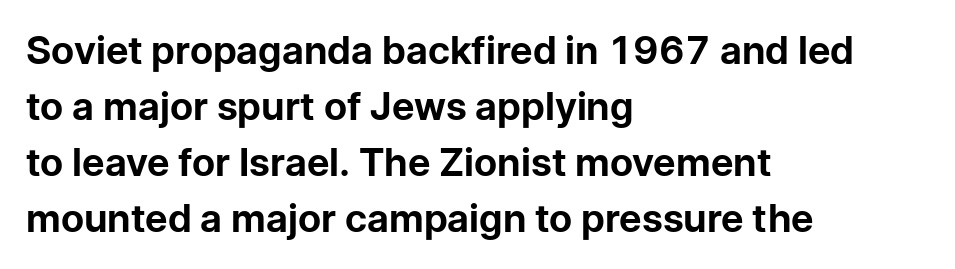
Q: Is the text bold? A: Yes.
Q: Is the text italic (slanted)? A: No, it is upright.
Q: Is the typeface a serif or a sans-serif typeface? A: Sans-serif.
Q: Is the text underlined? A: No.
Q: How is the paragraph aligned? A: Left-aligned.
Q: Is the spacing between letters normal or unusually wide? A: Normal.
Q: Is the spacing between lines tight, normal or loose? A: Normal.
Q: Width (condensed, normal, or wide)? A: Normal.
Q: Stroke contrast? A: Low.
Q: x-height? A: Medium.
Q: Monospaced? A: No.
